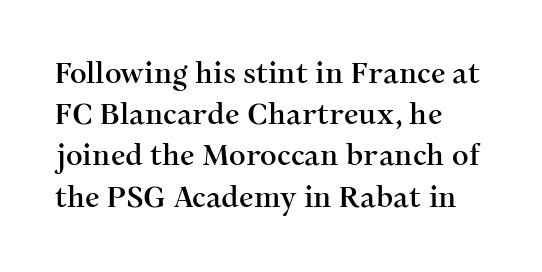
{"serif": "yes", "italic": "no", "width": "normal", "stroke_contrast": "medium", "x_height": "medium", "monospaced": "no", "underline": "no", "align": "left", "line_spacing": "normal", "line_spacing_ratio": 1.42, "letter_spacing": "normal", "letter_spacing_em": 0.0, "glyph_px": 29}
